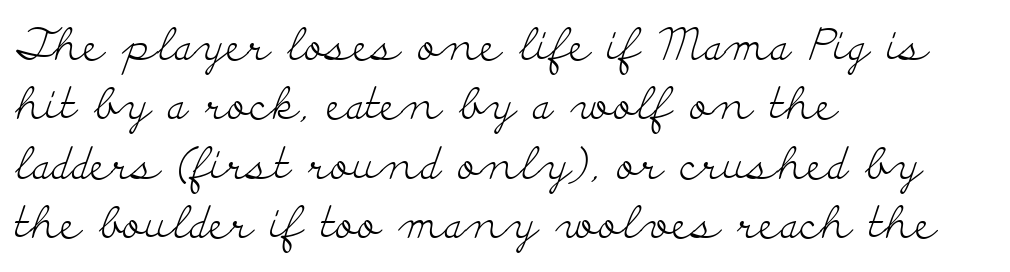
Q: Is the text bold? A: No.
Q: Is the text italic (slanted)? A: Yes.
Q: Is the typeface a serif or a sans-serif typeface? A: Serif.
Q: Is the text underlined? A: No.
Q: How is the paragraph aligned? A: Left-aligned.
Q: Is the spacing between letters normal or unusually wide? A: Normal.
Q: Is the spacing between lines tight, normal or loose? A: Normal.
Q: Width (condensed, normal, or wide)? A: Wide.
Q: Stroke contrast? A: Low.
Q: x-height? A: Small.
Q: Monospaced? A: No.
